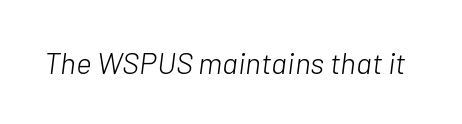
{"italic": "yes", "lean": "right", "slant_degrees": 7, "bold": "no", "weight": "light", "width": "normal", "stroke_contrast": "low", "x_height": "medium", "monospaced": "no", "underline": "no", "letter_spacing": "normal", "letter_spacing_em": 0.0, "glyph_px": 30}
